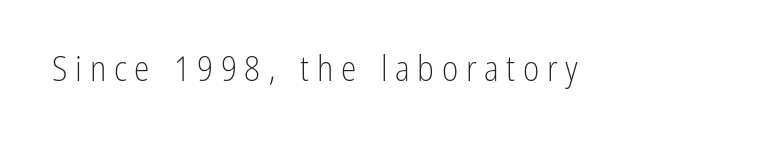
Q: Is the text bold? A: No.
Q: Is the text italic (slanted)? A: No, it is upright.
Q: Is the typeface a serif or a sans-serif typeface? A: Sans-serif.
Q: Is the text underlined? A: No.
Q: Is the spacing between letters normal or unusually wide? A: Unusually wide.
Q: Width (condensed, normal, or wide)? A: Condensed.
Q: Stroke contrast? A: Low.
Q: x-height? A: Medium.
Q: Monospaced? A: No.
